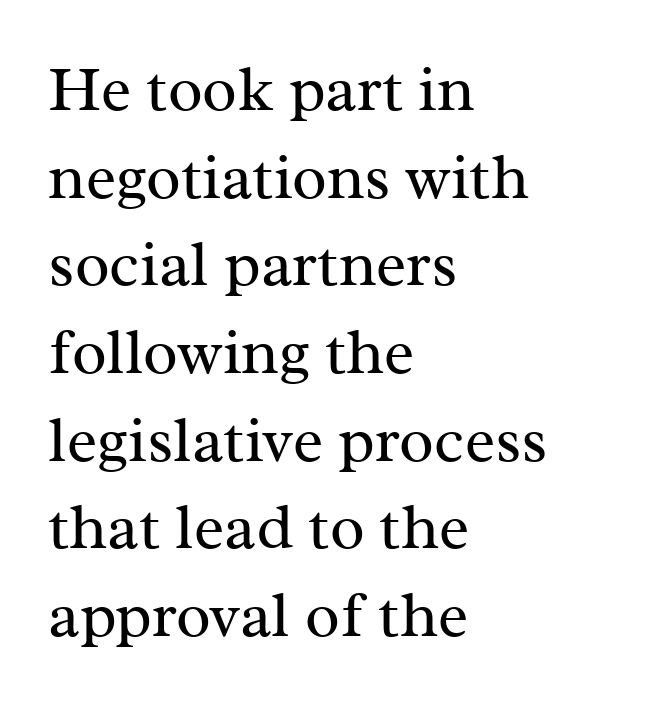
Q: Is the text bold? A: No.
Q: Is the text italic (slanted)? A: No, it is upright.
Q: Is the typeface a serif or a sans-serif typeface? A: Serif.
Q: Is the text underlined? A: No.
Q: How is the paragraph aligned? A: Left-aligned.
Q: Is the spacing between letters normal or unusually wide? A: Normal.
Q: Is the spacing between lines tight, normal or loose? A: Normal.
Q: Width (condensed, normal, or wide)? A: Normal.
Q: Stroke contrast? A: Medium.
Q: x-height? A: Medium.
Q: Monospaced? A: No.
